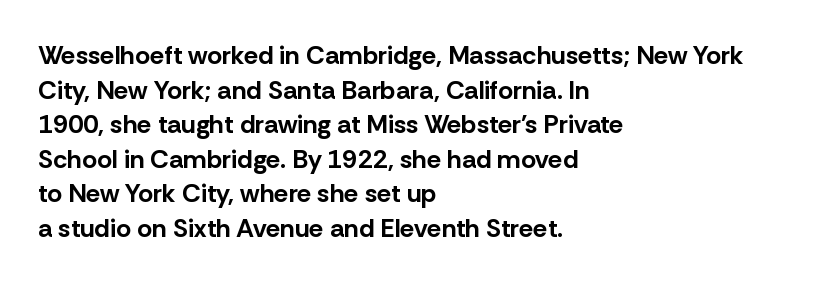
{"italic": "no", "bold": "yes", "underline": "no", "align": "left", "line_spacing": "normal", "line_spacing_ratio": 1.33, "letter_spacing": "normal", "letter_spacing_em": 0.0, "glyph_px": 26}
